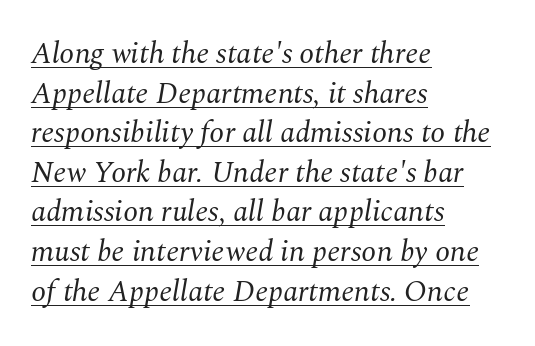
{"serif": "yes", "italic": "yes", "lean": "right", "slant_degrees": 10, "bold": "no", "weight": "regular", "width": "normal", "stroke_contrast": "medium", "x_height": "medium", "monospaced": "no", "underline": "yes", "align": "left", "line_spacing": "normal", "line_spacing_ratio": 1.32, "letter_spacing": "normal", "letter_spacing_em": 0.0, "glyph_px": 30}
